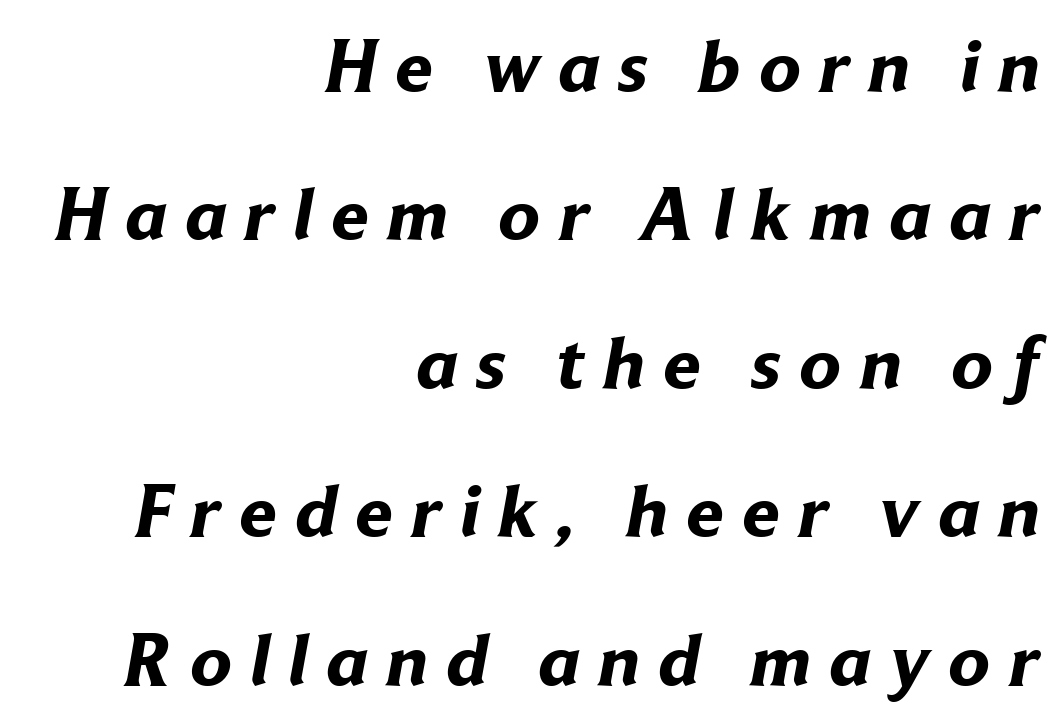
Q: Is the text bold? A: Yes.
Q: Is the typeface a serif or a sans-serif typeface? A: Sans-serif.
Q: Is the text underlined? A: No.
Q: How is the paragraph aligned? A: Right-aligned.
Q: Is the spacing between letters normal or unusually wide? A: Unusually wide.
Q: Is the spacing between lines tight, normal or loose? A: Loose.
Q: Width (condensed, normal, or wide)? A: Normal.
Q: Stroke contrast? A: Low.
Q: x-height? A: Medium.
Q: Monospaced? A: No.
